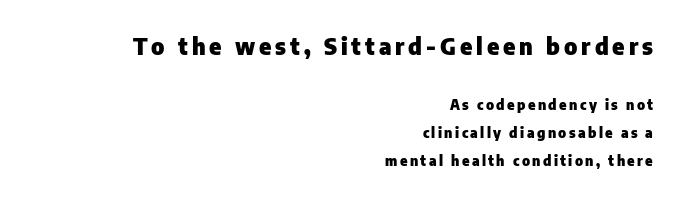
Q: Is the text bold? A: Yes.
Q: Is the text italic (slanted)? A: No, it is upright.
Q: Is the text underlined? A: No.
Q: How is the paragraph aligned? A: Right-aligned.
Q: Is the spacing between lines tight, normal or loose? A: Loose.
Q: Which block of text is set in a larger size, the first (top) or the second (bottom)? A: The first (top) one.
